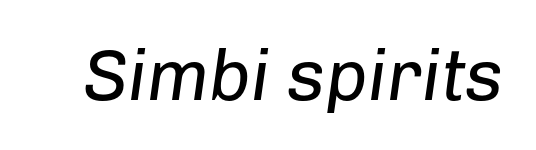
The image shows 72 px regular-weight type, italic (leaning right); set normal letter spacing, not underlined; low stroke contrast and a medium x-height.
